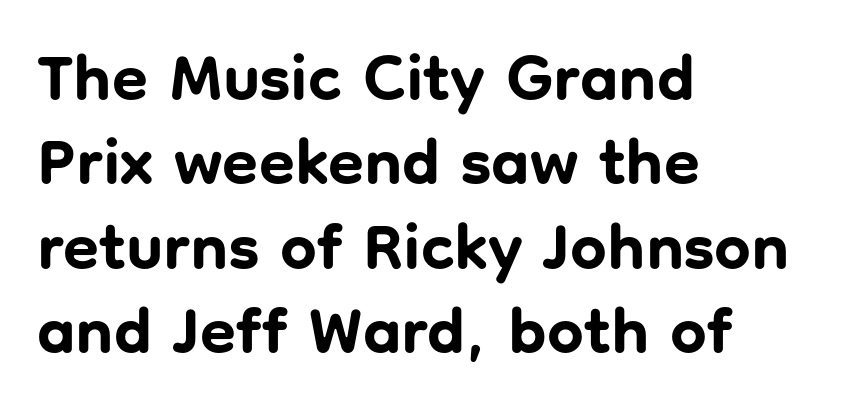
The image shows 65 px bold sans-serif type, upright; set left-aligned, normal line spacing (1.3x), normal letter spacing, not underlined; low stroke contrast and a medium x-height.
